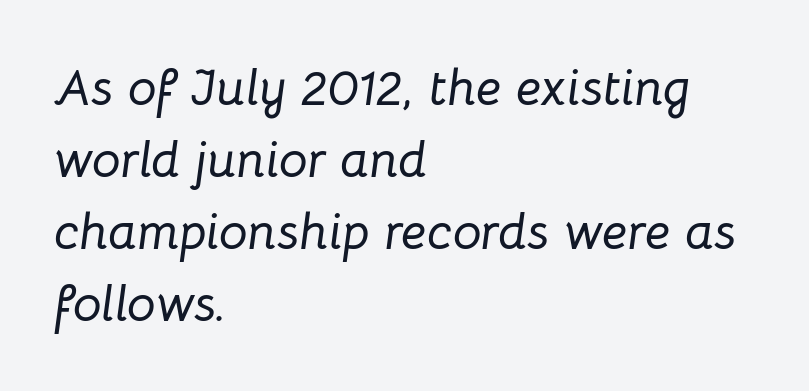
Posture: slanted. Tracking here is standard; glyphs follow each other at the usual distance. Horizontally, the lines are justified to the leading edge only. Type without underlining.
